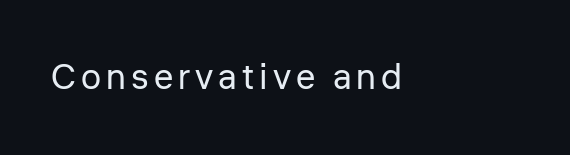
{"serif": "no", "italic": "no", "bold": "no", "weight": "regular", "width": "normal", "stroke_contrast": "low", "x_height": "medium", "monospaced": "no", "underline": "no", "align": "left", "glyph_px": 36}
